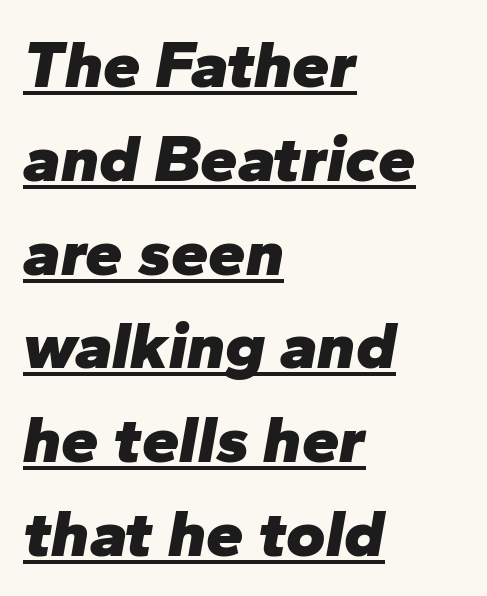
Q: Is the text bold? A: Yes.
Q: Is the text italic (slanted)? A: Yes, it leans right by about 10 degrees.
Q: Is the text underlined? A: Yes.
Q: How is the paragraph aligned? A: Left-aligned.
Q: Is the spacing between letters normal or unusually wide? A: Normal.
Q: Is the spacing between lines tight, normal or loose? A: Normal.
Q: Width (condensed, normal, or wide)? A: Normal.
Q: Stroke contrast? A: Low.
Q: x-height? A: Medium.
Q: Monospaced? A: No.
